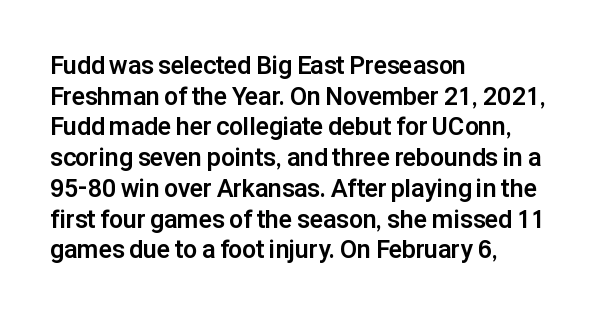
Q: Is the text bold? A: Yes.
Q: Is the text italic (slanted)? A: No, it is upright.
Q: Is the text underlined? A: No.
Q: How is the paragraph aligned? A: Left-aligned.
Q: Is the spacing between letters normal or unusually wide? A: Normal.
